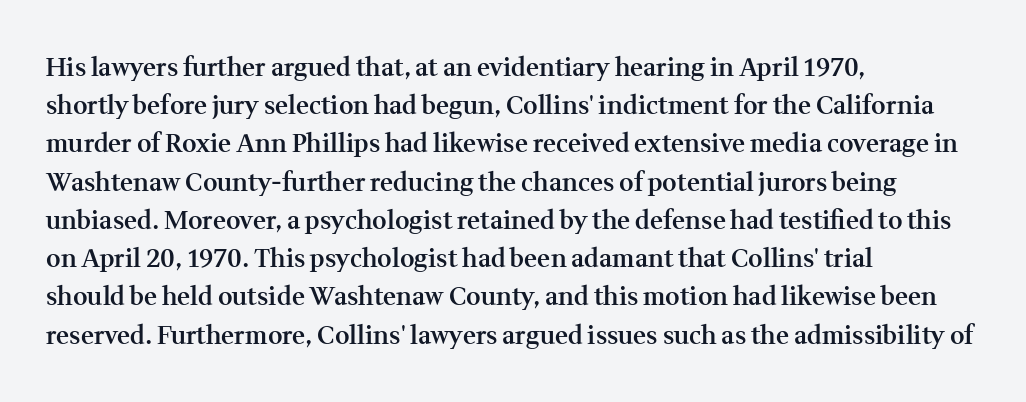
{"italic": "no", "bold": "semi", "underline": "no", "align": "left", "line_spacing": "normal", "line_spacing_ratio": 1.53, "letter_spacing": "normal", "letter_spacing_em": 0.0, "glyph_px": 25}
